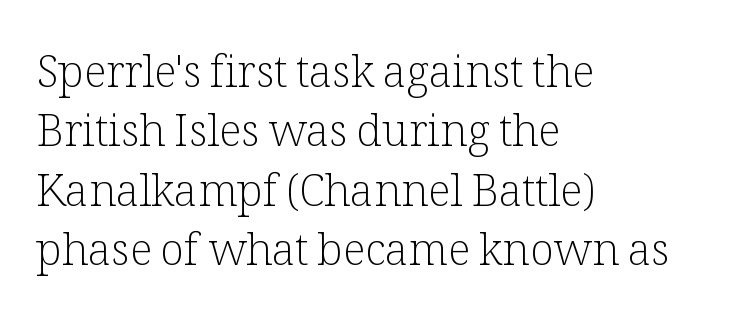
The image shows 44 px light serif type, upright; set left-aligned, normal line spacing (1.35x), normal letter spacing, not underlined; low stroke contrast and a medium x-height.
